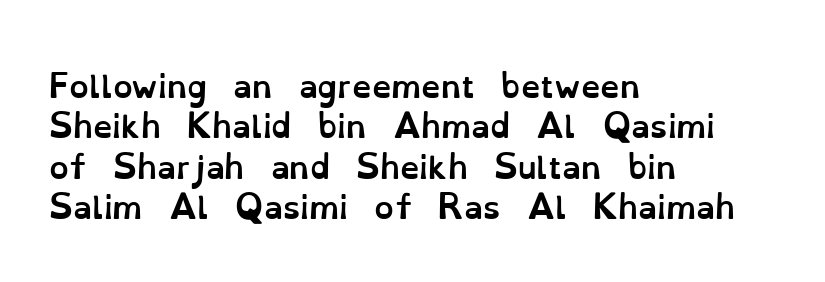
Q: Is the text bold? A: Yes.
Q: Is the text italic (slanted)? A: No, it is upright.
Q: Is the text underlined? A: No.
Q: How is the paragraph aligned? A: Left-aligned.
Q: Is the spacing between letters normal or unusually wide? A: Normal.
Q: Is the spacing between lines tight, normal or loose? A: Normal.
Q: Width (condensed, normal, or wide)? A: Normal.
Q: Stroke contrast? A: Low.
Q: x-height? A: Small.
Q: Monospaced? A: No.
